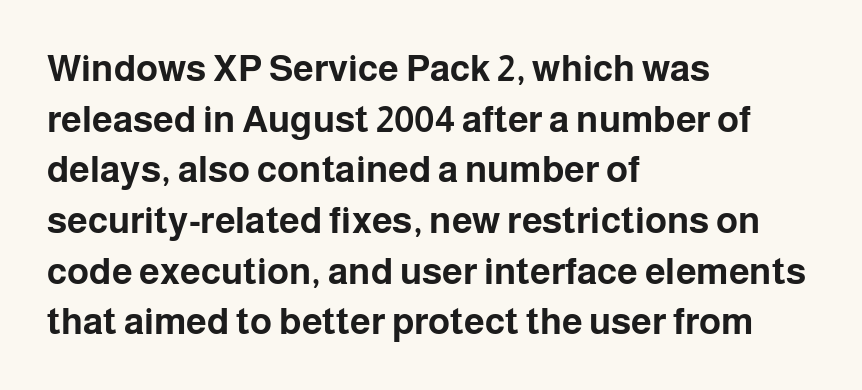
This sample has the flowing, uneven cadence of proportional lettering. A typesetter would label this face a sans. Upright lettering throughout. I'd describe the lettering as bold — thick and assertive.
